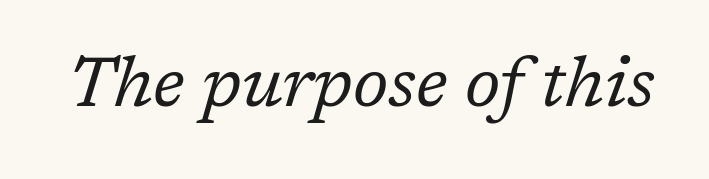
{"serif": "yes", "italic": "yes", "lean": "right", "slant_degrees": 17, "bold": "no", "weight": "regular", "width": "normal", "stroke_contrast": "low", "x_height": "medium", "monospaced": "no", "underline": "no", "letter_spacing": "normal", "letter_spacing_em": 0.0, "glyph_px": 70}
